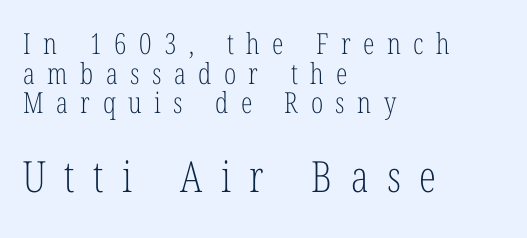
Q: Is the text bold? A: No.
Q: Is the text italic (slanted)? A: No, it is upright.
Q: Is the typeface a serif or a sans-serif typeface? A: Serif.
Q: Is the text underlined? A: No.
Q: How is the paragraph aligned? A: Left-aligned.
Q: Is the spacing between letters normal or unusually wide? A: Unusually wide.
Q: Is the spacing between lines tight, normal or loose? A: Tight.
Q: Which block of text is set in a larger size, the first (top) or the second (bottom)? A: The second (bottom) one.
Q: Width (condensed, normal, or wide)? A: Condensed.
Q: Stroke contrast? A: Low.
Q: x-height? A: Medium.
Q: Monospaced? A: No.
